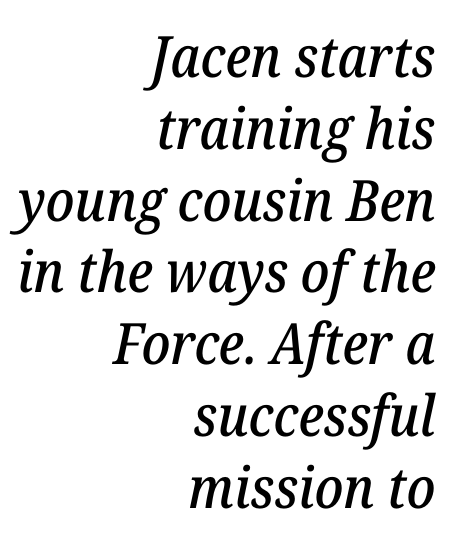
{"serif": "yes", "italic": "yes", "lean": "right", "slant_degrees": 12, "width": "normal", "stroke_contrast": "low", "x_height": "medium", "monospaced": "no", "underline": "no", "align": "right", "line_spacing": "normal", "line_spacing_ratio": 1.26, "letter_spacing": "normal", "letter_spacing_em": 0.0, "glyph_px": 57}
